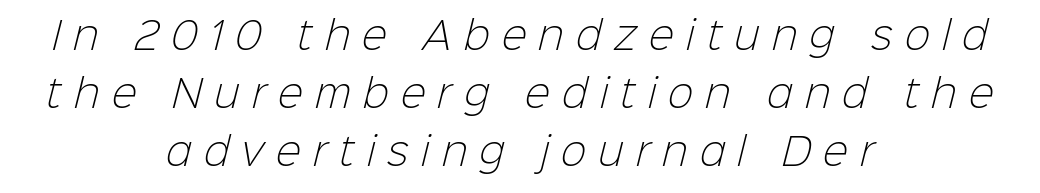
Horizontally, the lines are justified to the midpoint only. Glance below the letters and you will spot only blank space. Nothing sits at the stroke ends, so this counts as sans-serif. A quiet, ordinary-to-light weight characterises the typeface. One glance says typical: line gaps are just what's usual. The tracking reads as deliberately expanded to a designer's eye.
